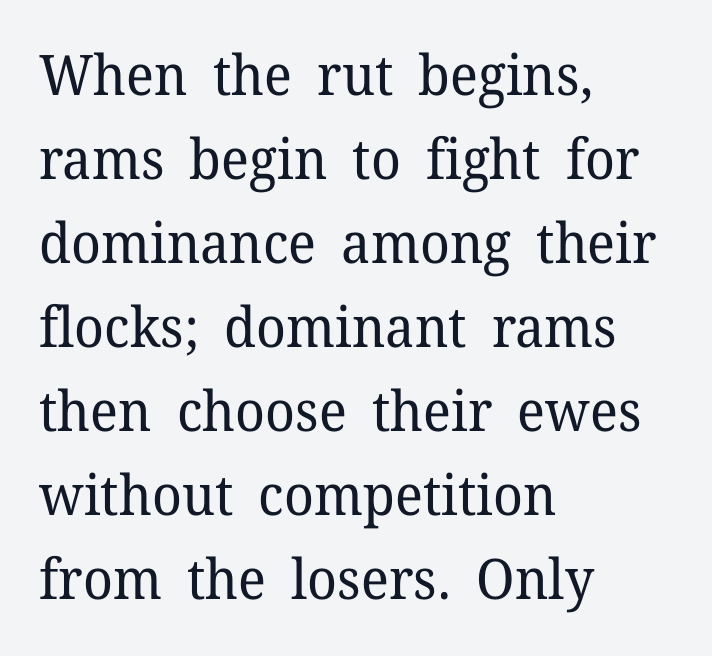
The typeface chosen for these lines features serifs. These lines sit exactly where default settings would place them. Horizontally, the lines are justified to the leading edge only. Letters rest on an invisible, unmarked baseline.
